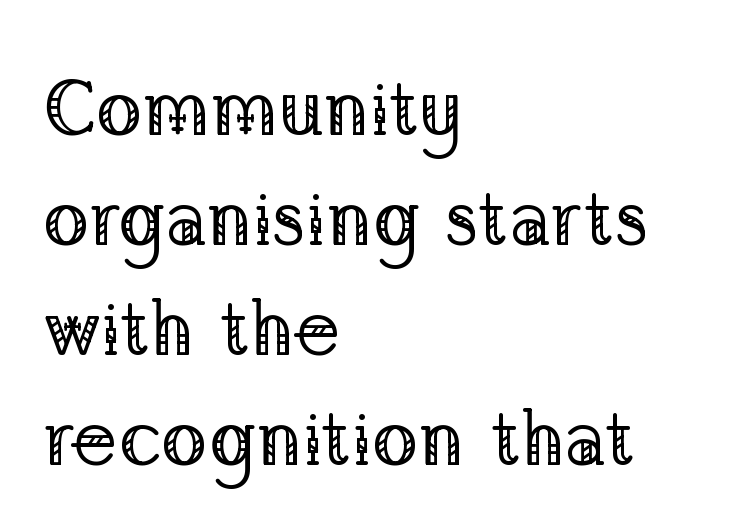
The gaps between neighbouring characters are ordinary and unremarkable. This rendering features lettering with no underline. Italic: no, the glyphs are upright roman. The lines are quadded left. Is this a fixed-width face? No — the glyphs have proportional, varying widths.
